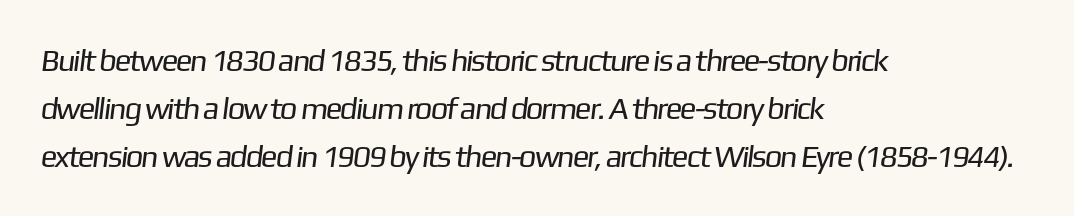
The image shows 31 px regular-weight sans-serif type; set left-aligned, normal line spacing (1.55x), normal letter spacing, not underlined; low stroke contrast and a medium x-height.
